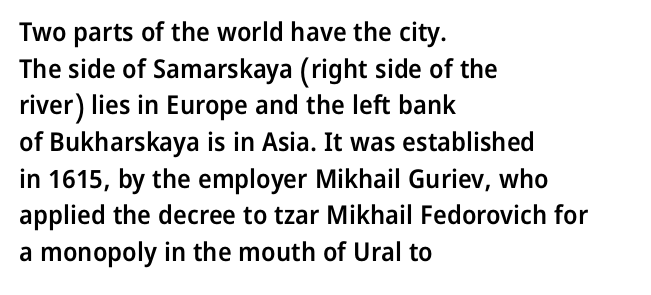
The image shows 26 px text type, upright; set left-aligned, normal line spacing (1.41x), normal letter spacing, not underlined.
